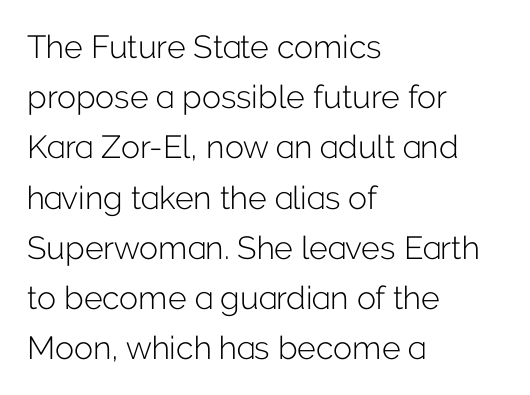
Q: Is the text bold? A: No.
Q: Is the text italic (slanted)? A: No, it is upright.
Q: Is the typeface a serif or a sans-serif typeface? A: Sans-serif.
Q: Is the text underlined? A: No.
Q: How is the paragraph aligned? A: Left-aligned.
Q: Is the spacing between letters normal or unusually wide? A: Normal.
Q: Is the spacing between lines tight, normal or loose? A: Normal.
Q: Width (condensed, normal, or wide)? A: Normal.
Q: Stroke contrast? A: Low.
Q: x-height? A: Medium.
Q: Monospaced? A: No.
